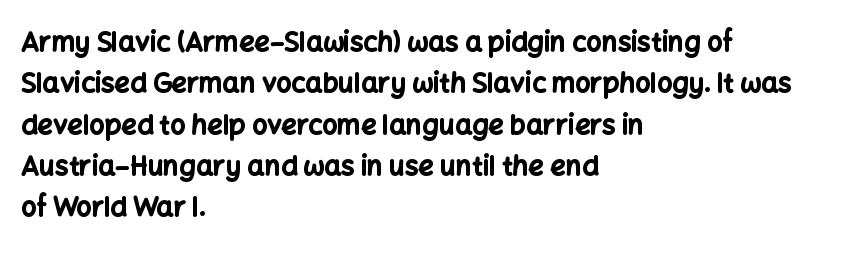
This block has exactly the height ordinary leading produces. The letterforms sit shoulder to shoulder at normal distance. On the weight axis this lands at bold, roughly 700. Line beginnings align vertically; line endings do not. A roman cut, with each character standing at attention.
